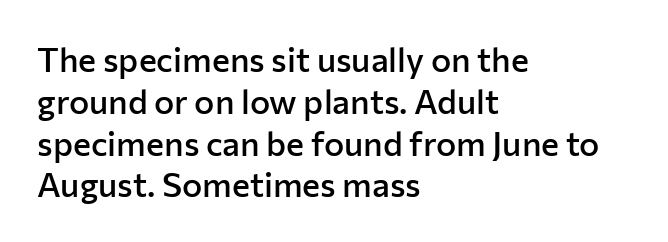
{"serif": "no", "italic": "no", "bold": "semi", "weight": "semibold", "width": "normal", "stroke_contrast": "low", "x_height": "medium", "monospaced": "no", "underline": "no", "align": "left", "line_spacing_ratio": 1.23, "letter_spacing": "normal", "letter_spacing_em": 0.0, "glyph_px": 34}
